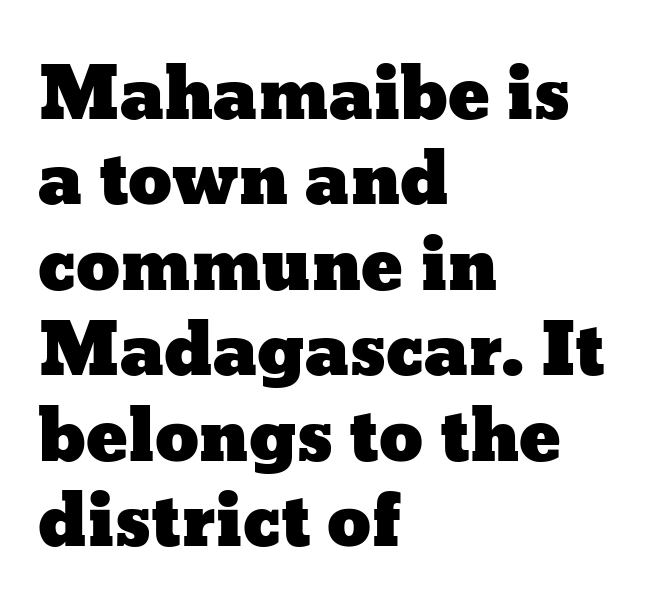
{"italic": "no", "width": "wide", "stroke_contrast": "low", "x_height": "medium", "monospaced": "no", "underline": "no", "align": "left", "line_spacing_ratio": 1.22, "letter_spacing": "normal", "letter_spacing_em": 0.0, "glyph_px": 70}
